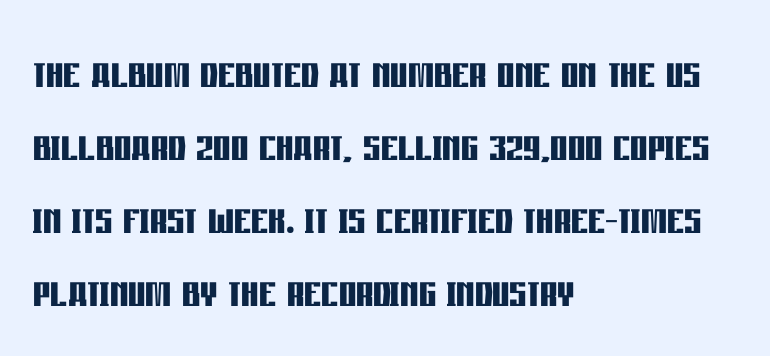
{"serif": "no", "italic": "no", "bold": "yes", "weight": "semibold", "width": "condensed", "stroke_contrast": "low", "x_height": "large", "monospaced": "no", "underline": "no", "align": "left", "line_spacing": "normal", "line_spacing_ratio": 1.35, "letter_spacing": "normal", "letter_spacing_em": 0.0, "glyph_px": 54}
